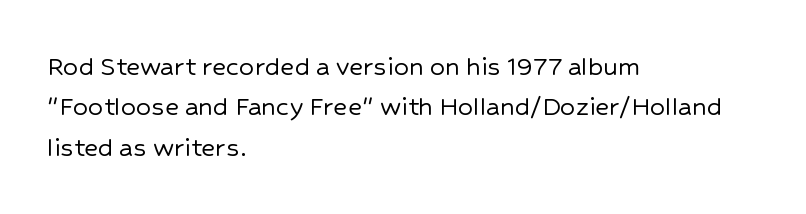
Is the letter spacing exaggerated? No — it looks like the ordinary default. The strip under each line holds only bare page. I'd call this a sans setting — the letters go barefoot. Does the leading feel generous? No, just average. The rag falls on the right side of this text block.
